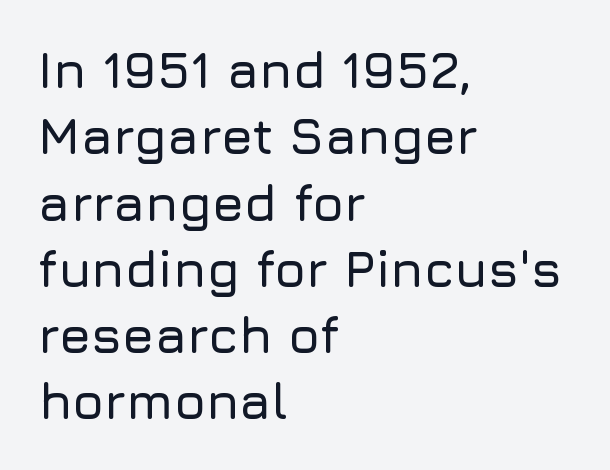
This sample uses an upright cut, with every glyph sitting square on the baseline. Just letters on the line, the space beneath them empty. The rendering uses natural spacing where letterforms have individual widths. Observe the ordinary spacing: letters are neighbours, not strangers. Vertical spacing — default. Each letter's strokes conclude bluntly, with no projecting serifs.
